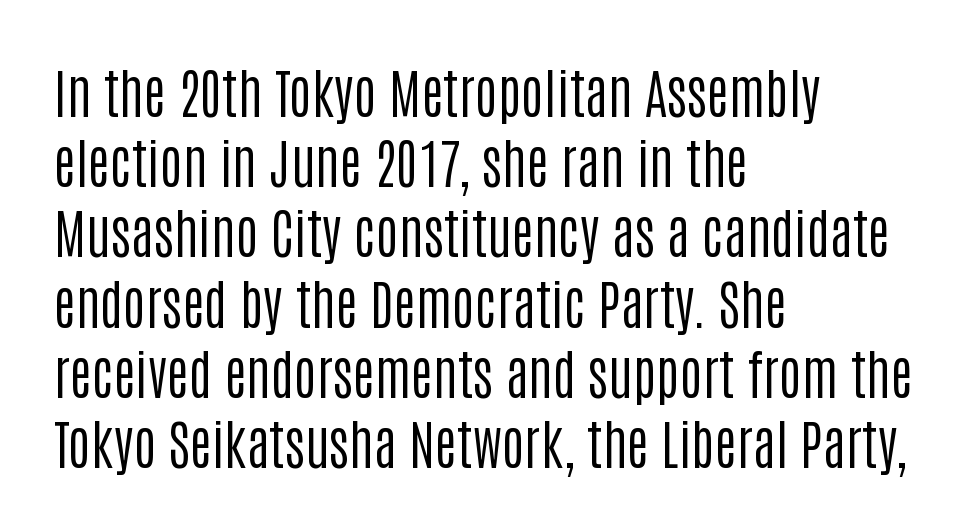
Q: Is the text bold? A: No.
Q: Is the text italic (slanted)? A: No, it is upright.
Q: Is the typeface a serif or a sans-serif typeface? A: Sans-serif.
Q: Is the text underlined? A: No.
Q: How is the paragraph aligned? A: Left-aligned.
Q: Is the spacing between letters normal or unusually wide? A: Normal.
Q: Is the spacing between lines tight, normal or loose? A: Normal.
Q: Width (condensed, normal, or wide)? A: Condensed.
Q: Stroke contrast? A: Low.
Q: x-height? A: Large.
Q: Monospaced? A: No.
